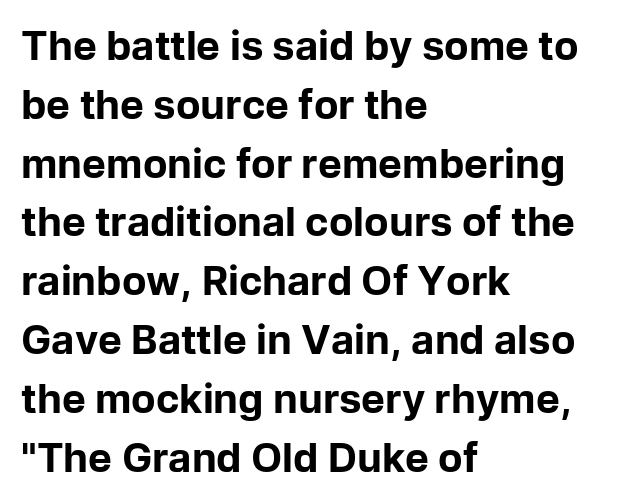
The image shows 40 px bold sans-serif type, upright; set left-aligned, normal line spacing (1.47x), normal letter spacing, not underlined; low stroke contrast and a medium x-height.
